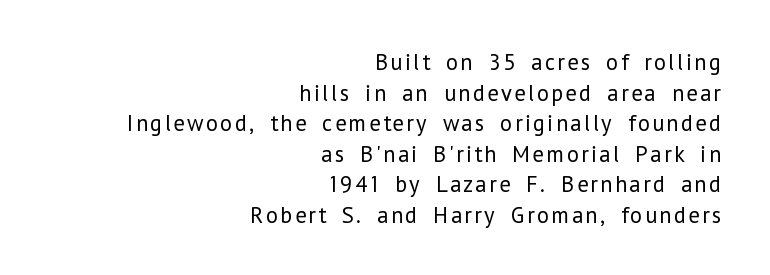
Words float on clear page, feet unadorned. Letters have the restrained weight of plain body copy at most. Alignment: flush right. The lines sit at an ordinary, default distance from one another.
